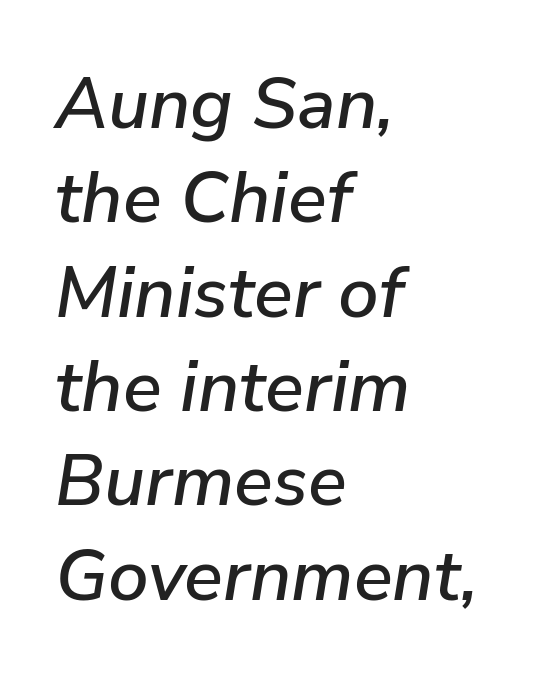
Q: Is the text italic (slanted)? A: Yes, it leans right by about 9 degrees.
Q: Is the text underlined? A: No.
Q: How is the paragraph aligned? A: Left-aligned.
Q: Is the spacing between letters normal or unusually wide? A: Normal.
Q: Is the spacing between lines tight, normal or loose? A: Normal.
Q: Width (condensed, normal, or wide)? A: Normal.
Q: Stroke contrast? A: Low.
Q: x-height? A: Medium.
Q: Monospaced? A: No.
